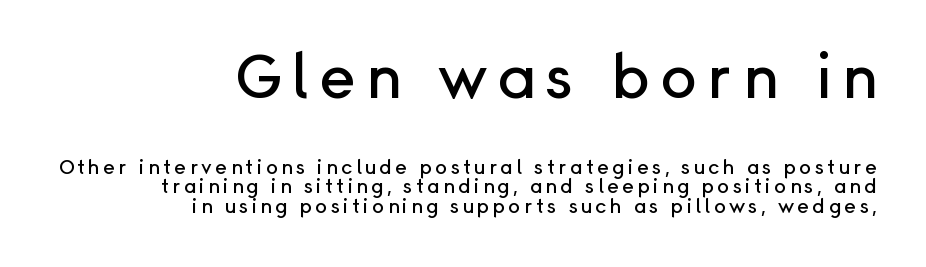
The initial chunk of copy outweighs the following chunk in type size. The type sits square on the baseline with zero lean. Teacher's note: observe the even right margin — that is flush-right alignment. This rendering features lettering with no underline.
